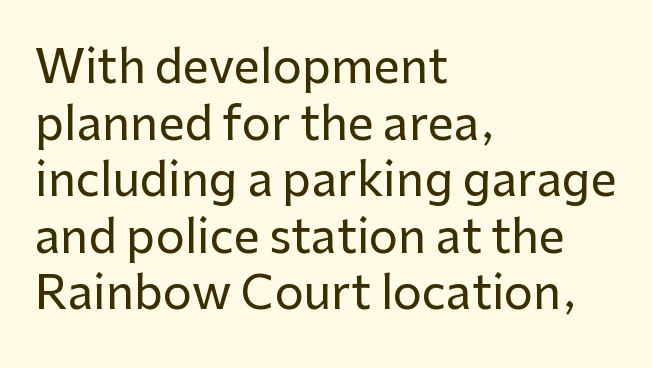
{"serif": "no", "italic": "no", "width": "normal", "stroke_contrast": "low", "x_height": "medium", "monospaced": "no", "underline": "no", "align": "left", "line_spacing_ratio": 1.23, "letter_spacing": "normal", "letter_spacing_em": 0.0, "glyph_px": 46}
